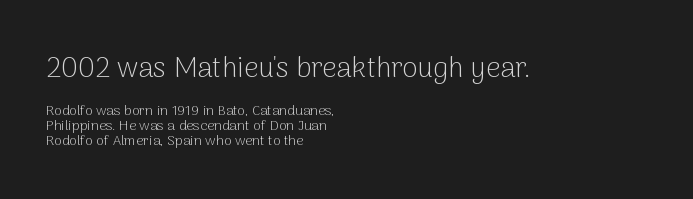
Q: Is the text bold? A: No.
Q: Is the text italic (slanted)? A: No, it is upright.
Q: Is the typeface a serif or a sans-serif typeface? A: Sans-serif.
Q: Is the text underlined? A: No.
Q: How is the paragraph aligned? A: Left-aligned.
Q: Is the spacing between letters normal or unusually wide? A: Normal.
Q: Is the spacing between lines tight, normal or loose? A: Tight.
Q: Which block of text is set in a larger size, the first (top) or the second (bottom)? A: The first (top) one.
Q: Width (condensed, normal, or wide)? A: Normal.
Q: Stroke contrast? A: Low.
Q: x-height? A: Medium.
Q: Monospaced? A: No.
